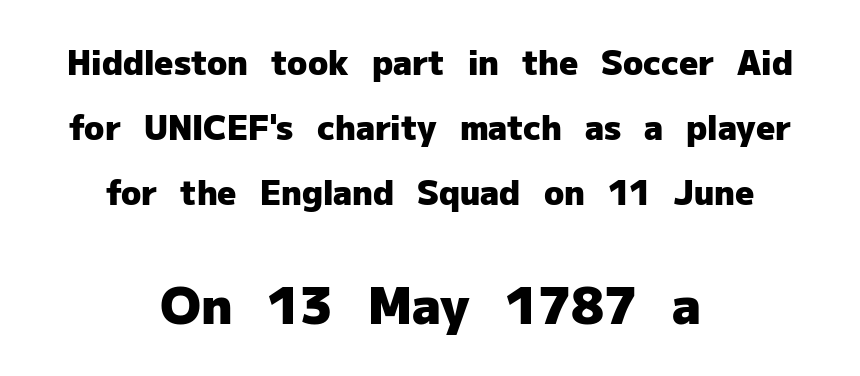
{"serif": "no", "italic": "no", "bold": "yes", "weight": "heavy", "width": "normal", "stroke_contrast": "low", "x_height": "medium", "monospaced": "no", "underline": "no", "align": "center", "line_spacing": "loose", "line_spacing_ratio": 1.97, "letter_spacing": "normal", "letter_spacing_em": 0.0, "larger_block": "second", "size_ratio": 1.52, "glyph_px": 50}
